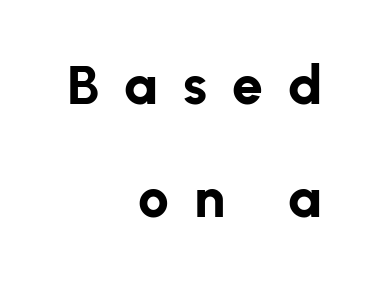
{"serif": "no", "italic": "no", "bold": "yes", "weight": "bold", "width": "normal", "stroke_contrast": "low", "x_height": "medium", "monospaced": "no", "underline": "no", "align": "right", "line_spacing": "loose", "line_spacing_ratio": 2.05, "letter_spacing": "wide", "letter_spacing_em": 0.45, "glyph_px": 55}
